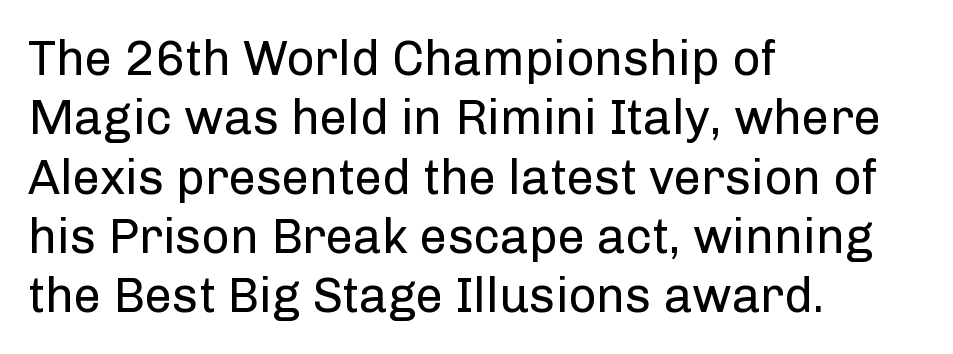
The image shows 49 px regular-weight sans-serif type, upright; set left-aligned, line spacing 1.21x, normal letter spacing, not underlined; low stroke contrast and a medium x-height.
